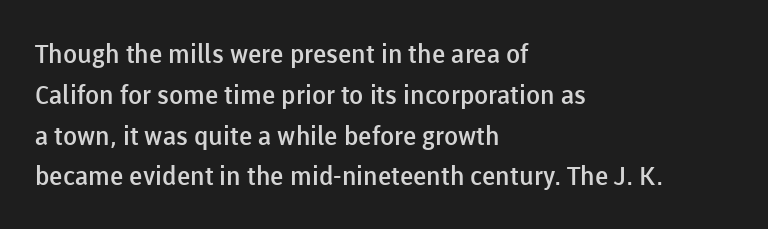
Q: Is the text bold? A: Semi-bold.
Q: Is the text italic (slanted)? A: No, it is upright.
Q: Is the text underlined? A: No.
Q: How is the paragraph aligned? A: Left-aligned.
Q: Is the spacing between letters normal or unusually wide? A: Normal.
Q: Is the spacing between lines tight, normal or loose? A: Normal.
